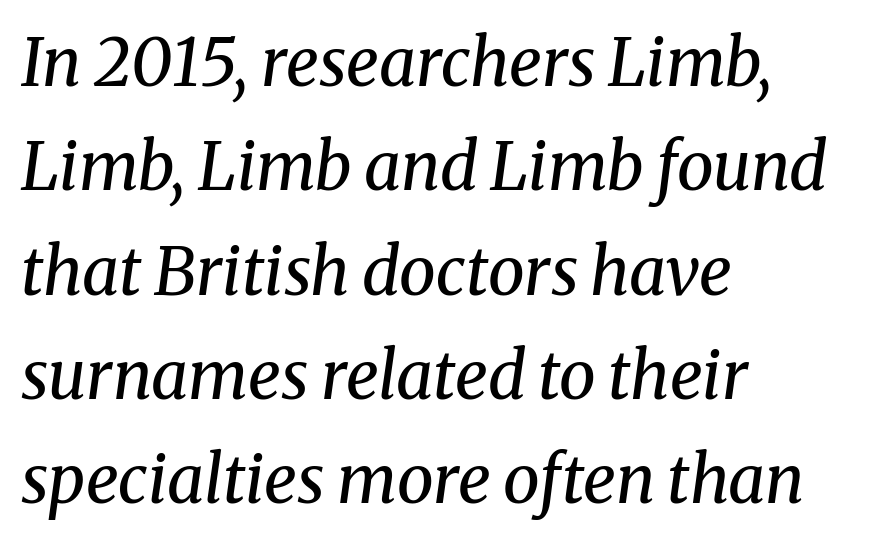
The image shows 66 px regular-weight serif type, italic (leaning right); set left-aligned, normal line spacing (1.58x), normal letter spacing, not underlined; medium stroke contrast and a medium x-height.
